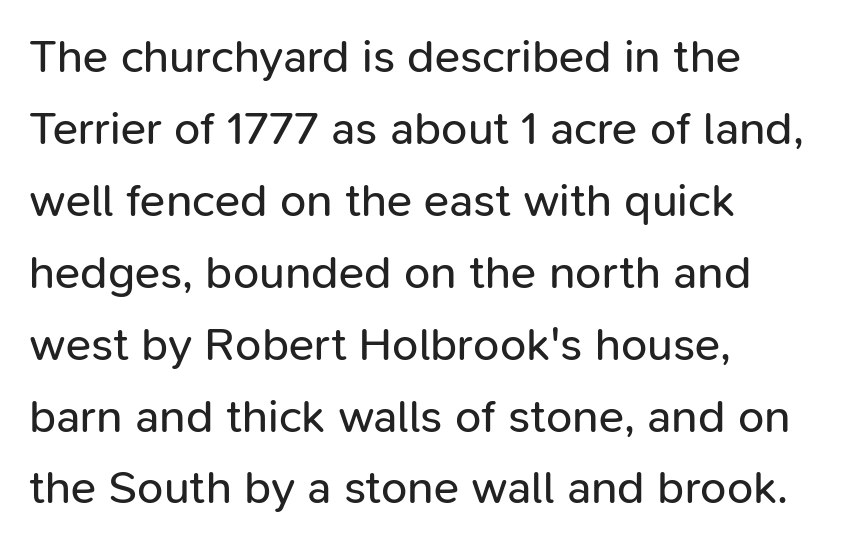
Unbolded letterforms with no extra heft. Each letter keeps its own natural width here, so spacing adapts to shape. How would I describe the line gaps? Plain and ordinary. Each word holds together tightly as a unit, with standard inter-letter gaps.
